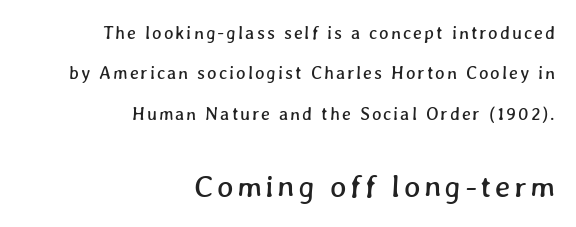
The image shows 31 px text type; set right-aligned, loose line spacing (2.25x), not underlined; the second (bottom) block is 1.72x larger; low stroke contrast and a medium x-height.
